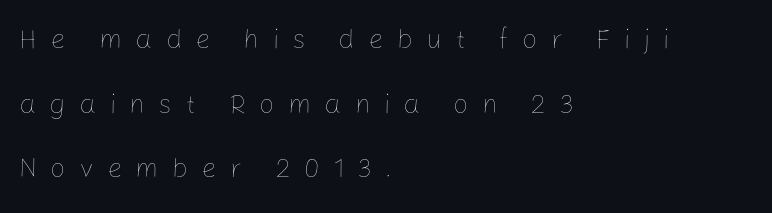
The image shows 27 px text type, upright; set left-aligned, loose line spacing (2.39x), unusually wide letter spacing (+0.49 em), not underlined.
